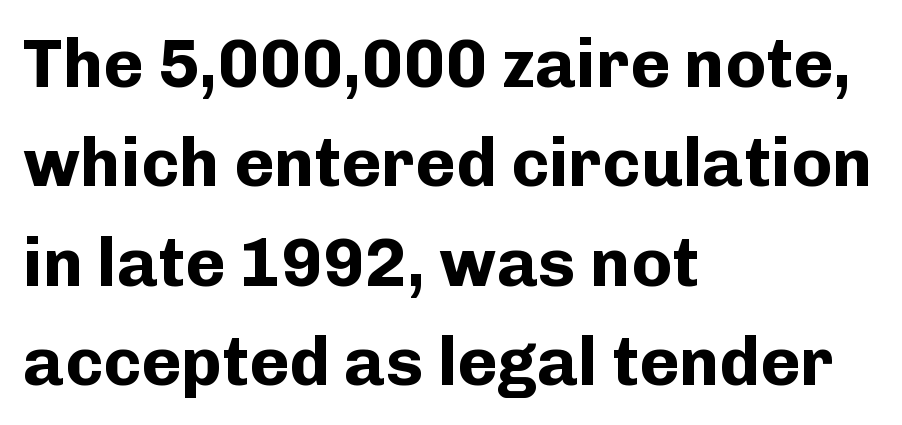
Q: Is the text bold? A: Yes.
Q: Is the text italic (slanted)? A: No, it is upright.
Q: Is the typeface a serif or a sans-serif typeface? A: Sans-serif.
Q: Is the text underlined? A: No.
Q: How is the paragraph aligned? A: Left-aligned.
Q: Is the spacing between letters normal or unusually wide? A: Normal.
Q: Is the spacing between lines tight, normal or loose? A: Normal.
Q: Width (condensed, normal, or wide)? A: Normal.
Q: Stroke contrast? A: Low.
Q: x-height? A: Medium.
Q: Monospaced? A: No.
